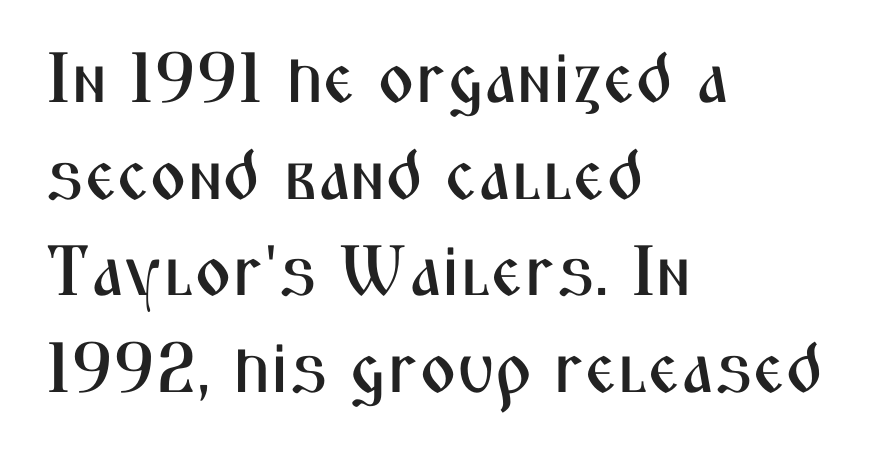
{"serif": "no", "italic": "no", "width": "condensed", "stroke_contrast": "medium", "x_height": "medium", "monospaced": "no", "underline": "no", "align": "left", "line_spacing": "normal", "line_spacing_ratio": 1.36, "letter_spacing": "normal", "letter_spacing_em": 0.0, "glyph_px": 71}
